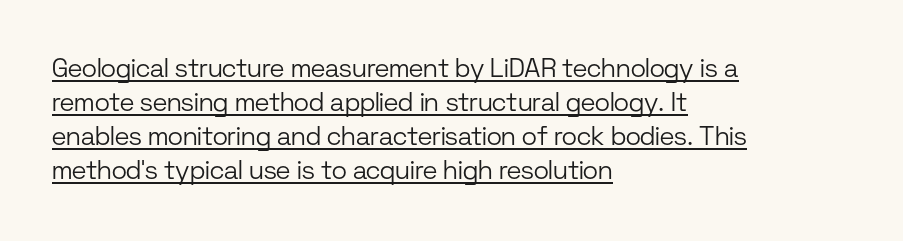
{"italic": "no", "bold": "no", "underline": "yes", "align": "left", "line_spacing": "normal", "line_spacing_ratio": 1.31, "letter_spacing": "normal", "letter_spacing_em": 0.0, "glyph_px": 26}
